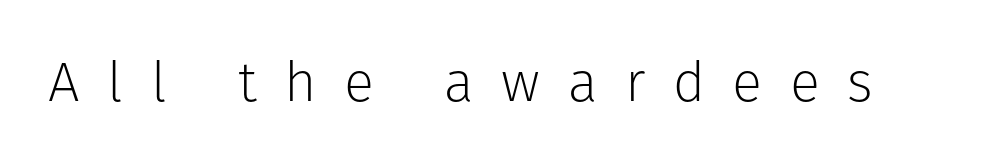
The axis of the letterforms is exactly vertical. The cut favours lightness, reaching ordinary text weight at its darkest. These lines are rendered in a variable-pitch font. Serifs: no, the terminals of the letterforms are clean.
